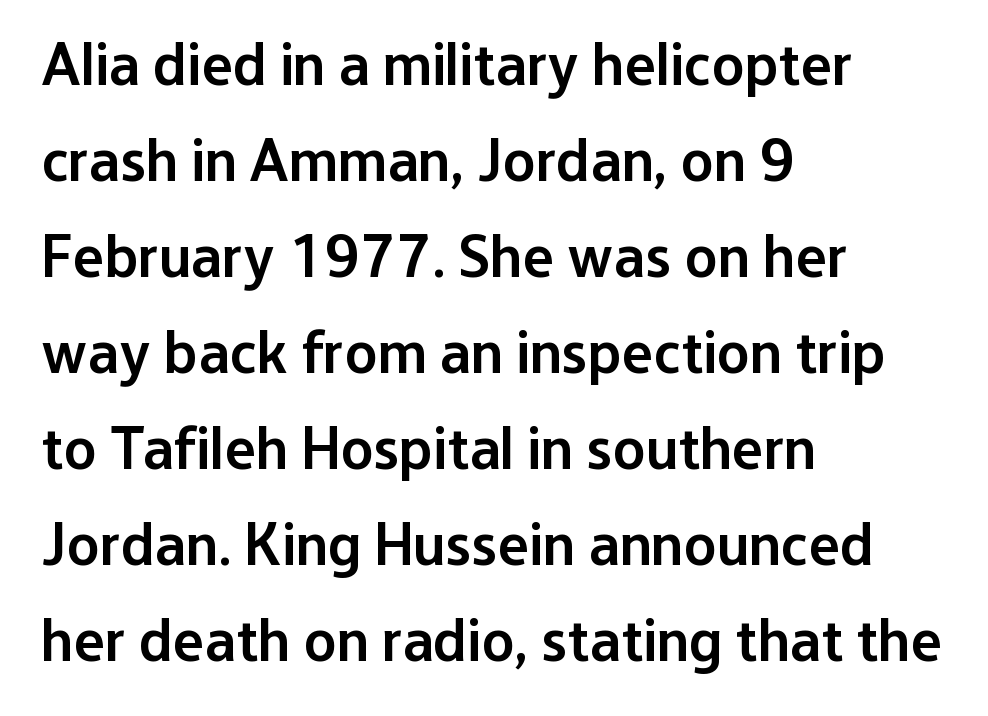
Its strokes are somewhat broadened, the hallmark of semibold type. The space beneath each line is pristine and unruled. Compared with a centered layout, this one pins lines to the left instead. The letters advance in unequal steps, a hallmark of proportional type.
